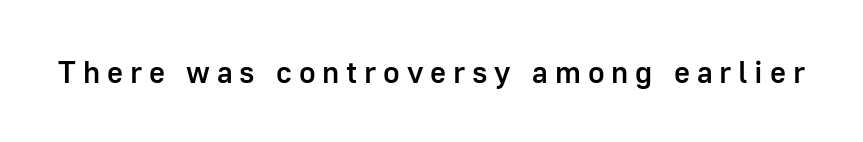
Q: Is the text bold? A: Semi-bold.
Q: Is the text italic (slanted)? A: No, it is upright.
Q: Is the typeface a serif or a sans-serif typeface? A: Sans-serif.
Q: Is the text underlined? A: No.
Q: Is the spacing between letters normal or unusually wide? A: Unusually wide.
Q: Width (condensed, normal, or wide)? A: Normal.
Q: Stroke contrast? A: Low.
Q: x-height? A: Medium.
Q: Monospaced? A: No.
